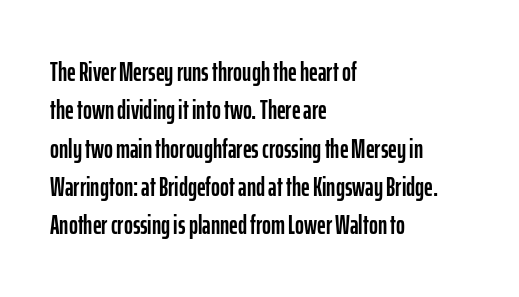
The image shows 27 px text type, upright; set left-aligned, normal line spacing (1.42x), normal letter spacing, not underlined.
